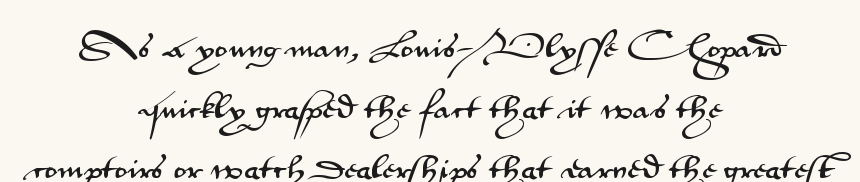
Q: Is the text italic (slanted)? A: Yes.
Q: Is the text underlined? A: No.
Q: How is the paragraph aligned? A: Centered.
Q: Is the spacing between letters normal or unusually wide? A: Normal.
Q: Is the spacing between lines tight, normal or loose? A: Loose.
